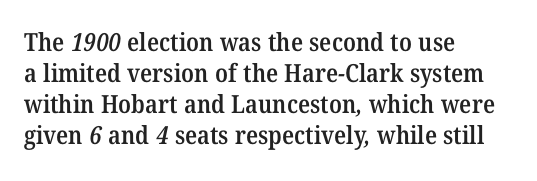
Q: Is the text bold? A: Semi-bold.
Q: Is the text underlined? A: No.
Q: How is the paragraph aligned? A: Left-aligned.
Q: Is the spacing between letters normal or unusually wide? A: Normal.
